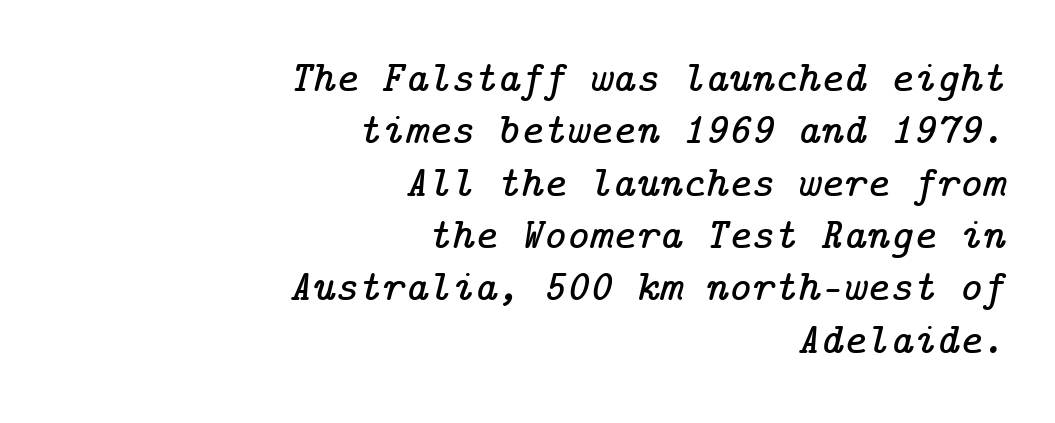
Q: Is the text italic (slanted)? A: Yes, it leans right by about 14 degrees.
Q: Is the typeface a serif or a sans-serif typeface? A: Serif.
Q: Is the text underlined? A: No.
Q: How is the paragraph aligned? A: Right-aligned.
Q: Is the spacing between letters normal or unusually wide? A: Normal.
Q: Width (condensed, normal, or wide)? A: Normal.
Q: Stroke contrast? A: Low.
Q: x-height? A: Medium.
